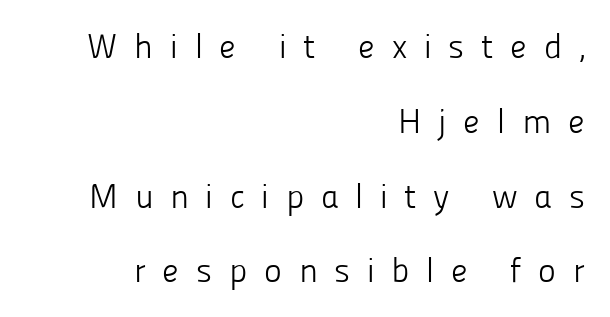
Every row of glyphs terminates at an identical x-position on the right. Stroke mass is kept to a normal reading level or below. Do the characters align in a grid? No, the font is proportional. No word sits above an underline.
